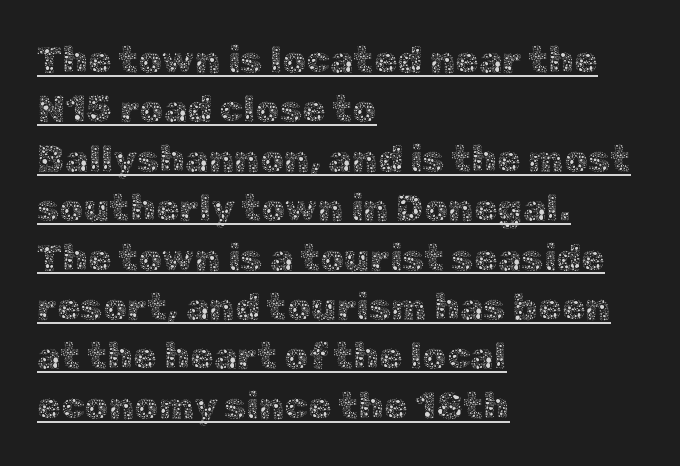
Q: Is the text bold? A: No.
Q: Is the text italic (slanted)? A: No, it is upright.
Q: Is the text underlined? A: Yes.
Q: How is the paragraph aligned? A: Left-aligned.
Q: Is the spacing between letters normal or unusually wide? A: Normal.
Q: Is the spacing between lines tight, normal or loose? A: Normal.
Q: Width (condensed, normal, or wide)? A: Normal.
Q: x-height? A: Medium.
Q: Monospaced? A: No.
